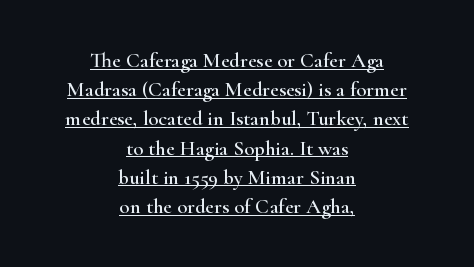
The image shows 21 px text type, upright; set centered, normal line spacing (1.39x), normal letter spacing, underlined.
